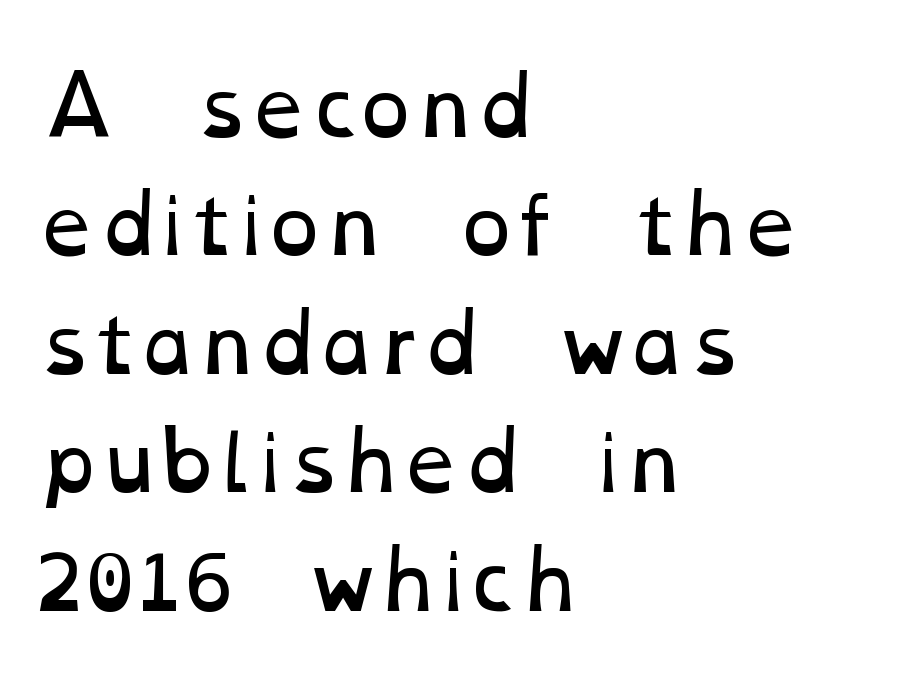
The passage shown is not bold in any degree. Rows of type keep a routine distance in the vertical direction. Underline: absent. This rendering uses left alignment, leaving the right contour irregular. Proportional: the letters do not fall into vertical columns. Default kerning and tracking; the words read as compact shapes.
